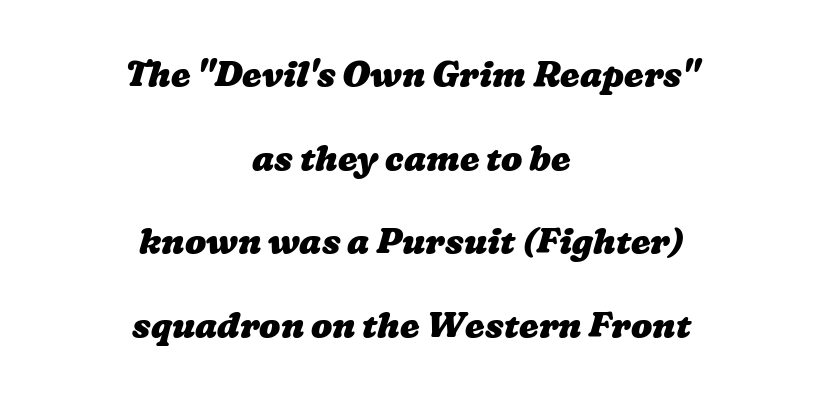
The image shows 35 px heavy, wide type; set centered, loose line spacing (2.39x), normal letter spacing, not underlined; low stroke contrast and a medium x-height.
